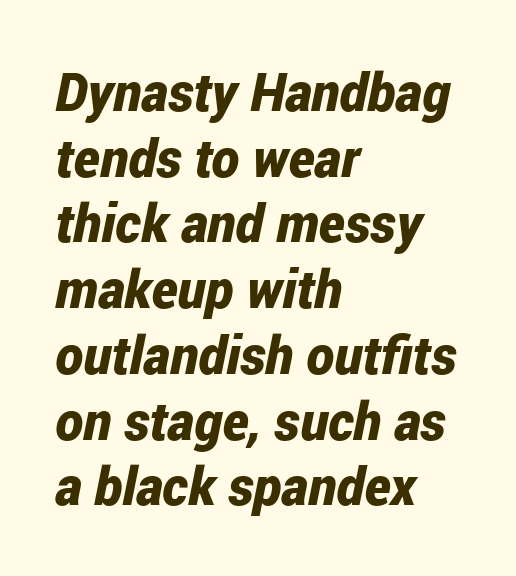
Q: Is the text bold? A: Yes.
Q: Is the text italic (slanted)? A: Yes, it leans right by about 12 degrees.
Q: Is the text underlined? A: No.
Q: How is the paragraph aligned? A: Left-aligned.
Q: Is the spacing between letters normal or unusually wide? A: Normal.
Q: Width (condensed, normal, or wide)? A: Condensed.
Q: Stroke contrast? A: Low.
Q: x-height? A: Medium.
Q: Monospaced? A: No.
